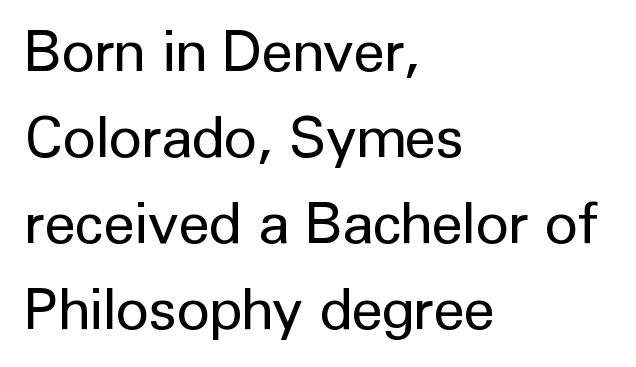
The image shows 57 px regular-weight sans-serif type, upright; set left-aligned, normal line spacing (1.51x), normal letter spacing, not underlined; low stroke contrast and a medium x-height.
